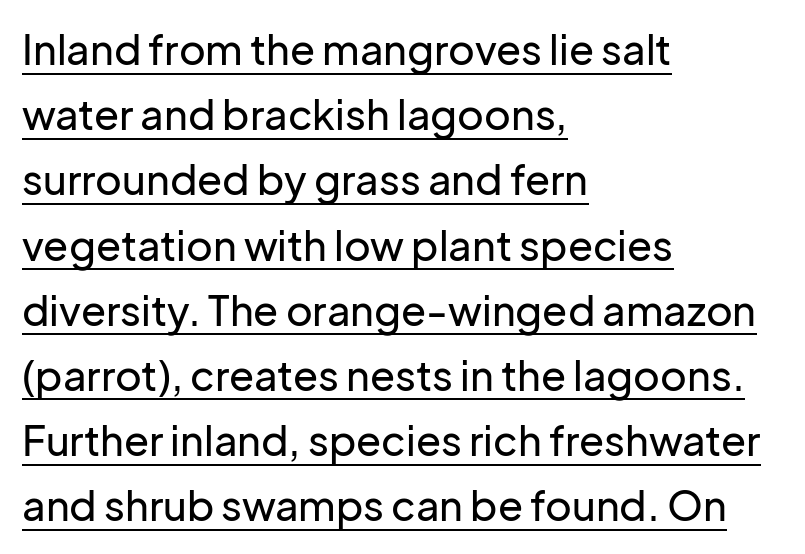
The image shows 41 px sans-serif type, upright; set left-aligned, normal line spacing (1.59x), normal letter spacing, underlined; low stroke contrast and a medium x-height.
